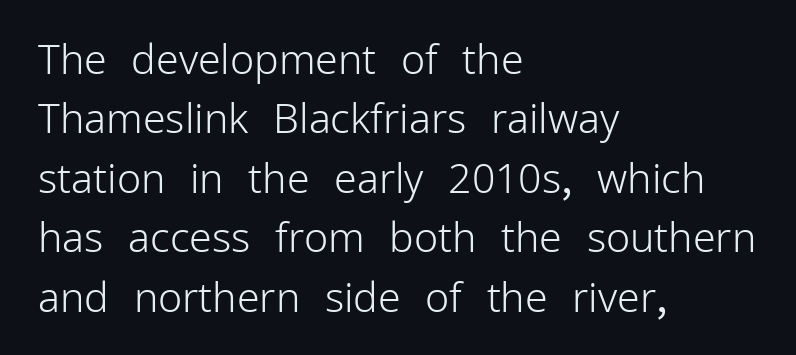
The image shows 41 px light sans-serif type, upright; set left-aligned, normal line spacing (1.45x), normal letter spacing, not underlined; low stroke contrast and a medium x-height.
